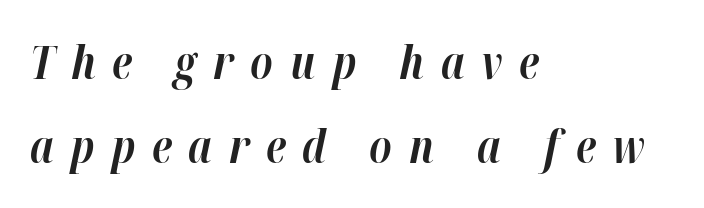
Q: Is the text bold? A: Yes.
Q: Is the text italic (slanted)? A: Yes, it leans right by about 12 degrees.
Q: Is the text underlined? A: No.
Q: How is the paragraph aligned? A: Left-aligned.
Q: Is the spacing between letters normal or unusually wide? A: Unusually wide.
Q: Width (condensed, normal, or wide)? A: Normal.
Q: Stroke contrast? A: High.
Q: x-height? A: Medium.
Q: Monospaced? A: No.
